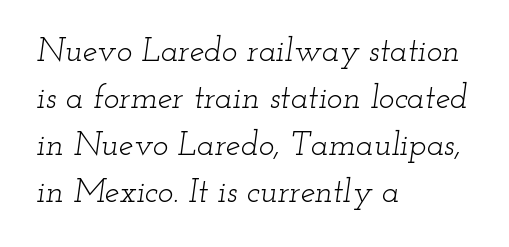
Q: Is the text bold? A: No.
Q: Is the text italic (slanted)? A: Yes, it leans right by about 12 degrees.
Q: Is the typeface a serif or a sans-serif typeface? A: Serif.
Q: Is the text underlined? A: No.
Q: How is the paragraph aligned? A: Left-aligned.
Q: Is the spacing between letters normal or unusually wide? A: Normal.
Q: Is the spacing between lines tight, normal or loose? A: Normal.
Q: Width (condensed, normal, or wide)? A: Wide.
Q: Stroke contrast? A: Low.
Q: x-height? A: Small.
Q: Monospaced? A: No.
